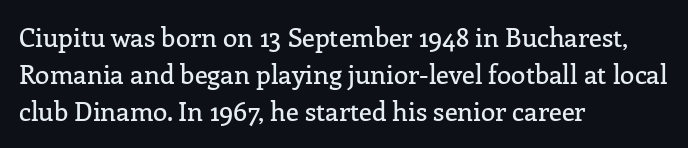
The image shows 26 px text type, upright; set left-aligned, normal line spacing (1.43x), normal letter spacing, not underlined.
